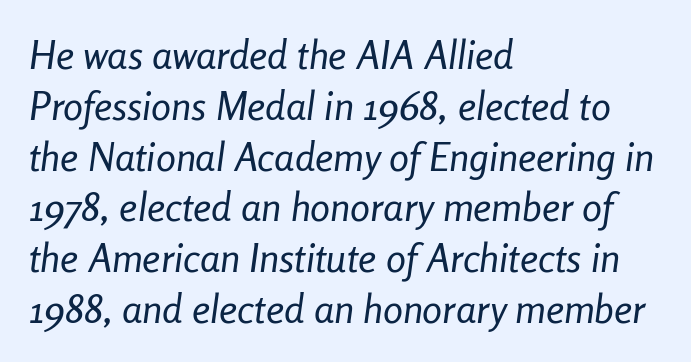
The image shows 40 px regular-weight, condensed type, italic (leaning right); set left-aligned, normal line spacing (1.27x), normal letter spacing, not underlined; low stroke contrast and a medium x-height.
